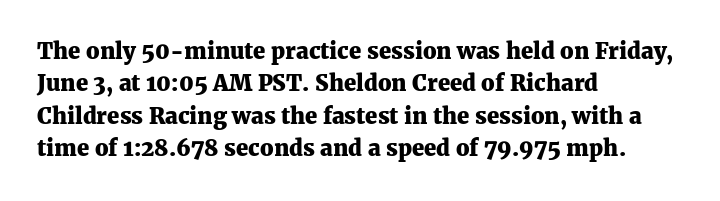
The image shows 22 px bold type, upright; set left-aligned, normal line spacing (1.47x), normal letter spacing, not underlined.
